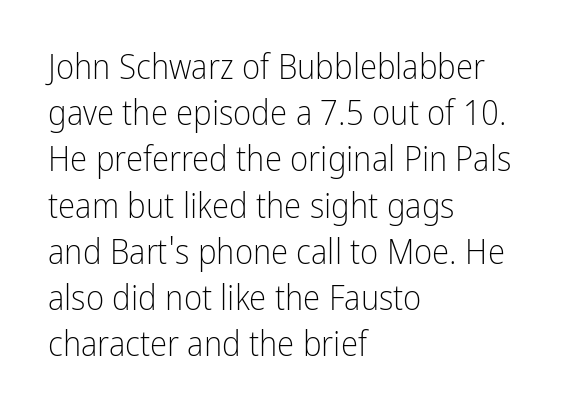
{"serif": "no", "italic": "no", "bold": "no", "weight": "light", "width": "condensed", "stroke_contrast": "low", "x_height": "medium", "monospaced": "no", "underline": "no", "align": "left", "line_spacing": "normal", "line_spacing_ratio": 1.32, "letter_spacing": "normal", "letter_spacing_em": 0.0, "glyph_px": 35}
